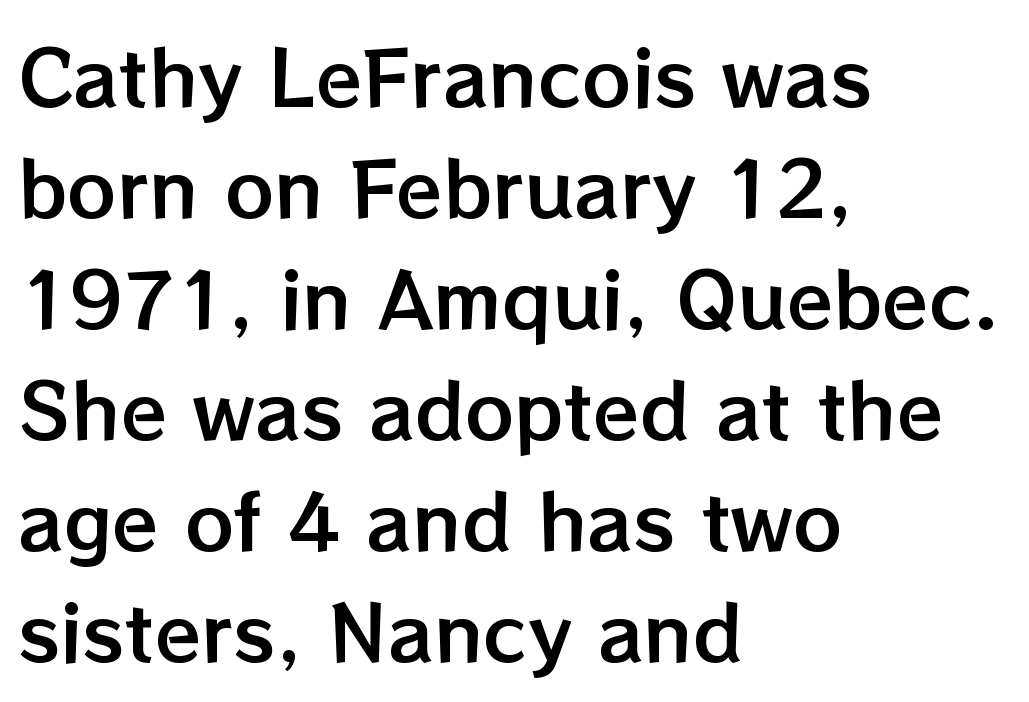
The image shows 76 px text type, upright; set left-aligned, normal line spacing (1.46x), normal letter spacing, not underlined; low stroke contrast and a medium x-height.
